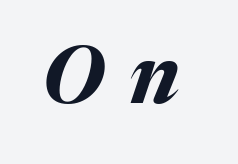
Weight: bold. Loose tracking; the words dissolve into strings of separated letters. Type without underlining. The rendering uses natural spacing where letterforms have individual widths. The typography opts for an oblique posture over an upright one.
